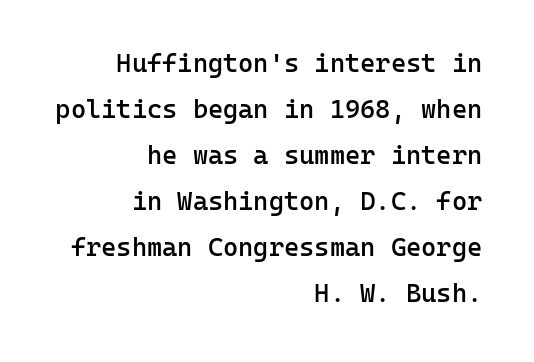
Q: Is the text bold? A: Semi-bold.
Q: Is the text italic (slanted)? A: No, it is upright.
Q: Is the text underlined? A: No.
Q: How is the paragraph aligned? A: Right-aligned.
Q: Is the spacing between letters normal or unusually wide? A: Normal.
